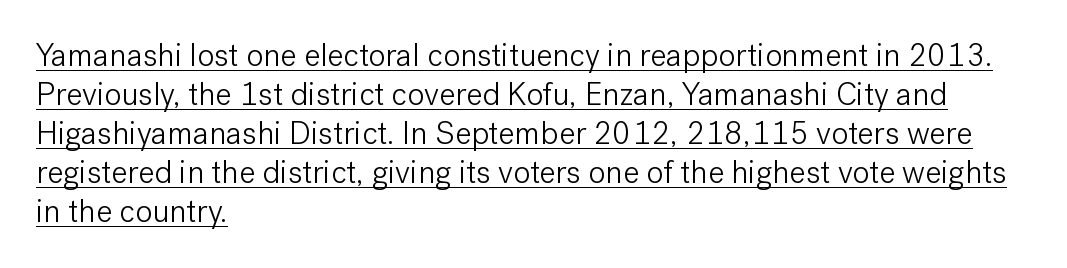
Q: Is the text bold? A: No.
Q: Is the text italic (slanted)? A: No, it is upright.
Q: Is the typeface a serif or a sans-serif typeface? A: Sans-serif.
Q: Is the text underlined? A: Yes.
Q: How is the paragraph aligned? A: Left-aligned.
Q: Is the spacing between letters normal or unusually wide? A: Normal.
Q: Width (condensed, normal, or wide)? A: Normal.
Q: Stroke contrast? A: Low.
Q: x-height? A: Medium.
Q: Monospaced? A: No.
